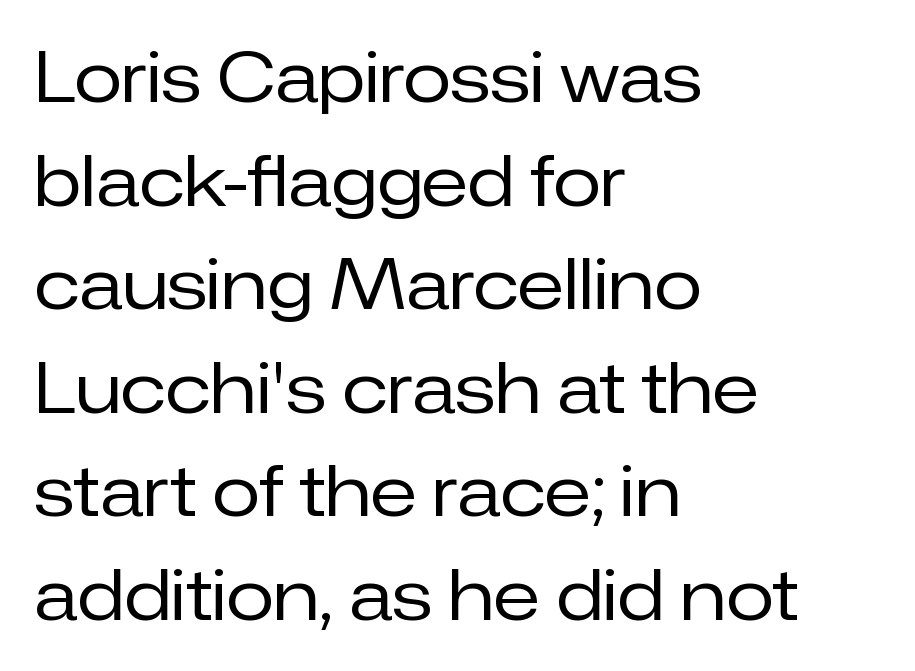
These glyphs show unthickened strokes, regular width or finer. The line-height multiplier appears to be the usual default. Stroke terminals: plain, sans-serif. Varying glyph widths throughout — classic text-font behaviour. The passage is arranged the way most books set body copy — flush left. Quick note: underline off.
